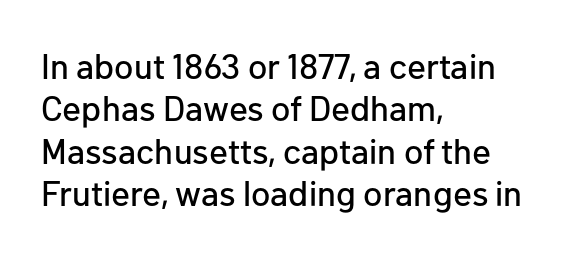
The image shows 35 px sans-serif type, upright; set left-aligned, line spacing 1.21x, normal letter spacing, not underlined; low stroke contrast and a medium x-height.
